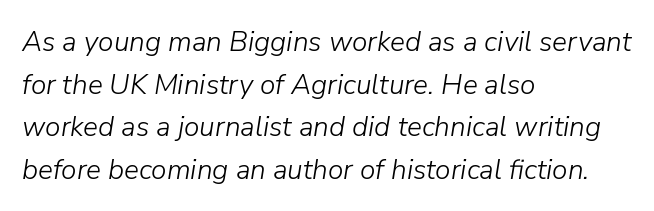
Leading matches the norm, producing a regular column. Looks like regular typesetting: each glyph gets only the width it needs. This sample is left-justified, so line endings fall wherever the words run out. Each stroke keeps to a modest, everyday thickness or less. Caption: standard tracking, unaltered. The rendering applies a slant to the glyphs.
